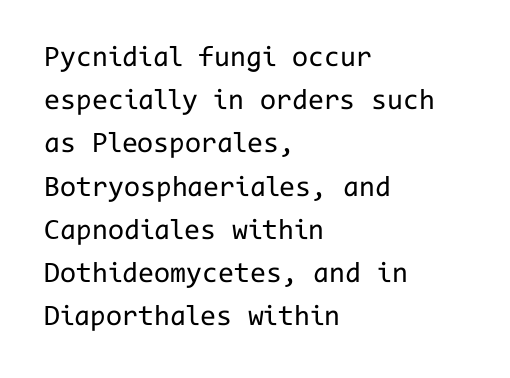
{"serif": "no", "italic": "no", "bold": "no", "weight": "regular", "width": "normal", "stroke_contrast": "low", "x_height": "medium", "monospaced": "yes", "underline": "no", "align": "left", "line_spacing": "normal", "line_spacing_ratio": 1.49, "letter_spacing": "normal", "letter_spacing_em": 0.0, "glyph_px": 29}
